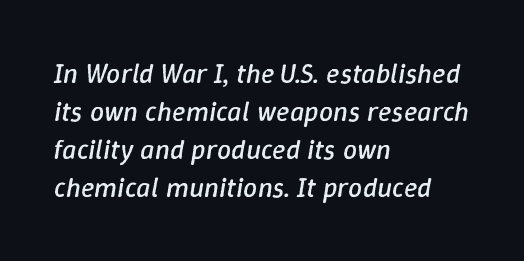
Spacing verdict: proportional, widths tailored to each character. This block has exactly the height ordinary leading produces. Summary of weight: not heavy and not bold. Nobody drew a line under any word here.
